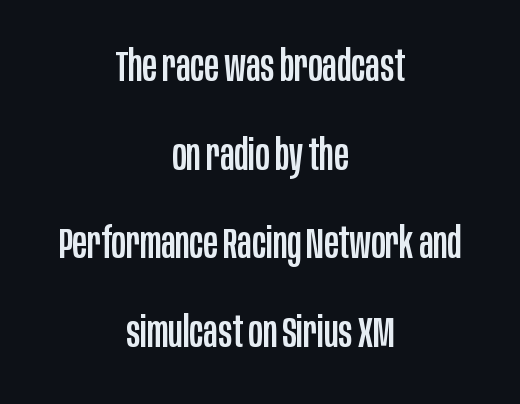
Q: Is the text italic (slanted)? A: No, it is upright.
Q: Is the typeface a serif or a sans-serif typeface? A: Sans-serif.
Q: Is the text underlined? A: No.
Q: How is the paragraph aligned? A: Centered.
Q: Is the spacing between letters normal or unusually wide? A: Normal.
Q: Is the spacing between lines tight, normal or loose? A: Loose.
Q: Width (condensed, normal, or wide)? A: Condensed.
Q: Stroke contrast? A: Low.
Q: x-height? A: Large.
Q: Monospaced? A: No.
